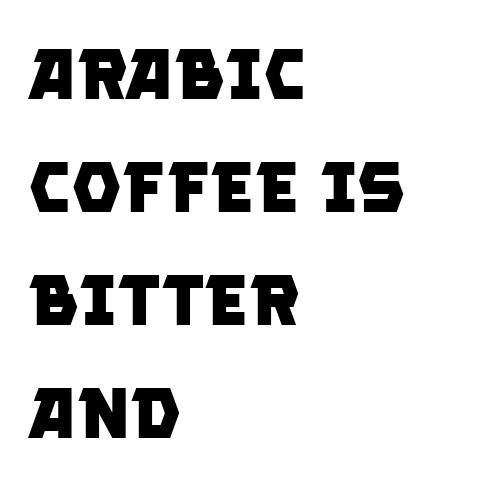
Q: Is the text bold? A: Yes.
Q: Is the typeface a serif or a sans-serif typeface? A: Sans-serif.
Q: Is the text underlined? A: No.
Q: How is the paragraph aligned? A: Left-aligned.
Q: Is the spacing between letters normal or unusually wide? A: Normal.
Q: Is the spacing between lines tight, normal or loose? A: Normal.
Q: Width (condensed, normal, or wide)? A: Normal.
Q: Stroke contrast? A: Low.
Q: x-height? A: Large.
Q: Monospaced? A: No.
